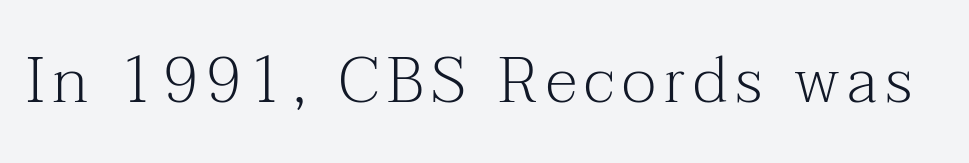
Q: Is the text bold? A: No.
Q: Is the text italic (slanted)? A: No, it is upright.
Q: Is the typeface a serif or a sans-serif typeface? A: Serif.
Q: Is the text underlined? A: No.
Q: Width (condensed, normal, or wide)? A: Normal.
Q: Stroke contrast? A: Medium.
Q: x-height? A: Medium.
Q: Monospaced? A: No.
